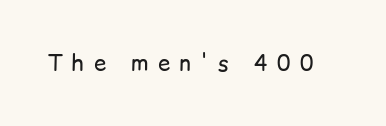
The image shows 22 px text type, upright; set unusually wide letter spacing (+0.43 em), not underlined.
